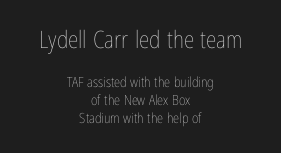
Q: Is the text bold? A: No.
Q: Is the text italic (slanted)? A: No, it is upright.
Q: Is the text underlined? A: No.
Q: How is the paragraph aligned? A: Centered.
Q: Is the spacing between letters normal or unusually wide? A: Normal.
Q: Is the spacing between lines tight, normal or loose? A: Normal.
Q: Which block of text is set in a larger size, the first (top) or the second (bottom)? A: The first (top) one.
